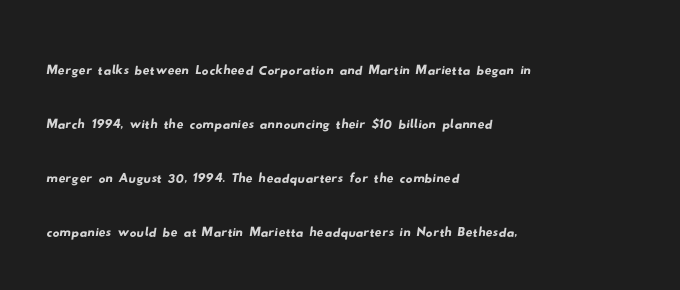
Q: Is the typeface a serif or a sans-serif typeface? A: Sans-serif.
Q: Is the text underlined? A: No.
Q: How is the paragraph aligned? A: Left-aligned.
Q: Is the spacing between letters normal or unusually wide? A: Normal.
Q: Is the spacing between lines tight, normal or loose? A: Normal.
Q: Width (condensed, normal, or wide)? A: Wide.
Q: Stroke contrast? A: Low.
Q: x-height? A: Small.
Q: Monospaced? A: No.
